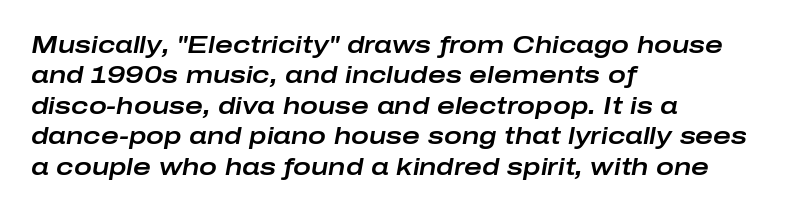
The letters sit at their default tracking, neither squeezed nor spread. Leftover space on each line is placed entirely after the last word. Reading down the column, the eye jumps a familiar distance to each next line. Just letters on the line, the space beneath them empty. The whole block is typeset with a tilt.
